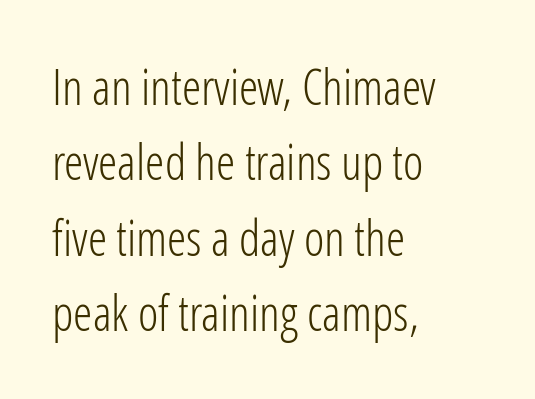
{"serif": "no", "italic": "no", "bold": "no", "weight": "light", "width": "condensed", "stroke_contrast": "low", "x_height": "medium", "monospaced": "no", "underline": "no", "align": "left", "line_spacing": "normal", "line_spacing_ratio": 1.54, "letter_spacing": "normal", "letter_spacing_em": 0.0, "glyph_px": 49}
